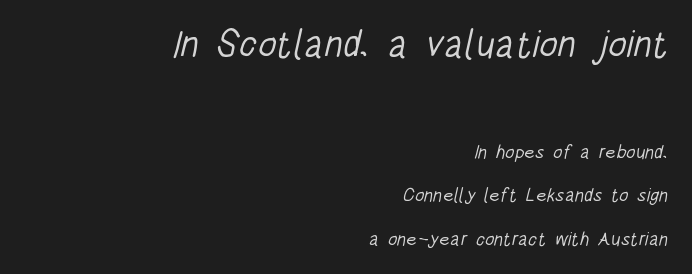
{"serif": "no", "bold": "no", "weight": "light", "width": "condensed", "stroke_contrast": "low", "x_height": "large", "monospaced": "no", "underline": "no", "align": "right", "line_spacing": "loose", "line_spacing_ratio": 2.28, "letter_spacing": "normal", "letter_spacing_em": 0.0, "larger_block": "first", "size_ratio": 2.0, "glyph_px": 38}
